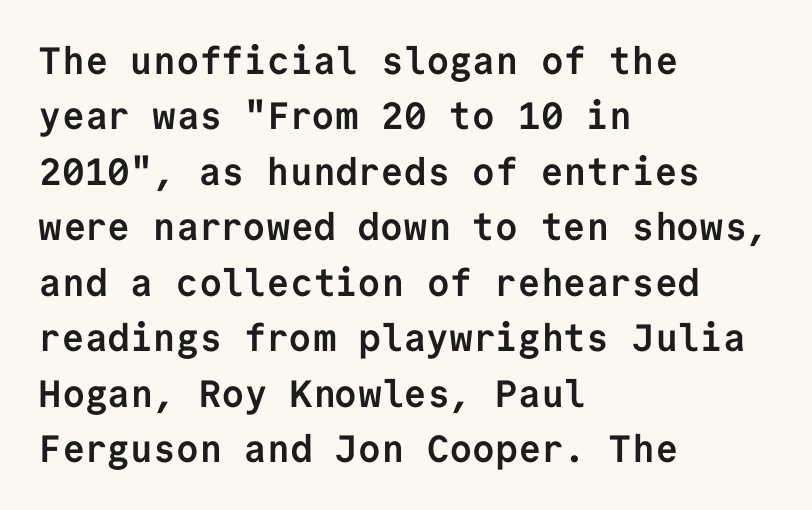
The zone under the glyphs is completely vacant. Each word holds together tightly as a unit, with standard inter-letter gaps. The letters march in equal steps, a hallmark of fixed-pitch type. Vertically, the passage feels balanced, rows spaced as you'd expect. Set as a true bold cut, around the 700 mark. The rag falls on the right side of this text block.
